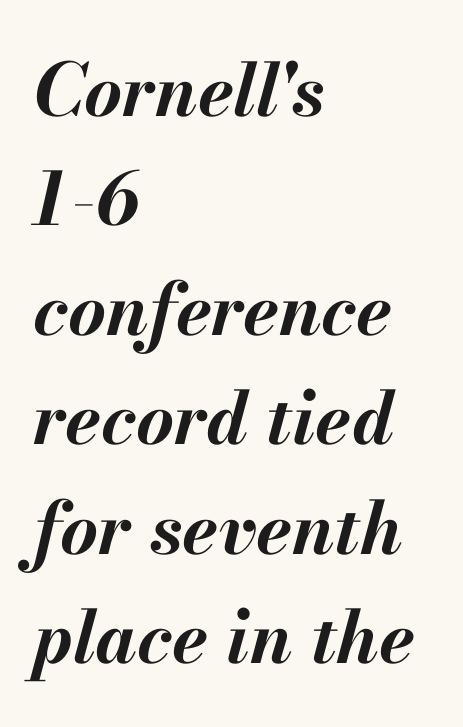
Character widths vary here, with narrow letters taking less room than wide ones. The paragraph has a hard left edge and a soft right edge. Strokes here are thick enough to call this a true bold. Beneath every word, the page is bare. Horizontal bands of white between lines are of average thickness.
